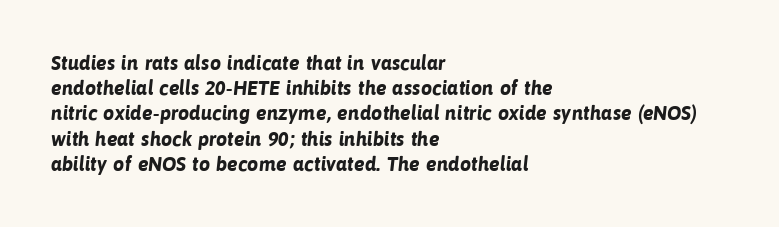
The rag falls on the right side of this text block. Check under the words: just untouched page. Evenly set lines give the paragraph a standard silhouette. A dark, heavy texture on the line: the type is bold. Tracking value appears to be zero — textbook default spacing.
